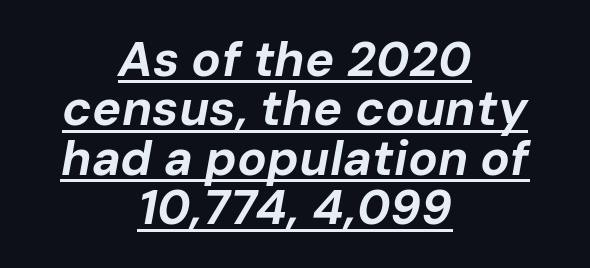
Nothing unusual about the tracking: characters are spaced as the font intends. The letters are bold, with thick, heavy strokes. Do the characters align in a grid? No, the font is proportional. The rendering applies a slant to the glyphs. The line-height multiplier appears low, near solid setting.
